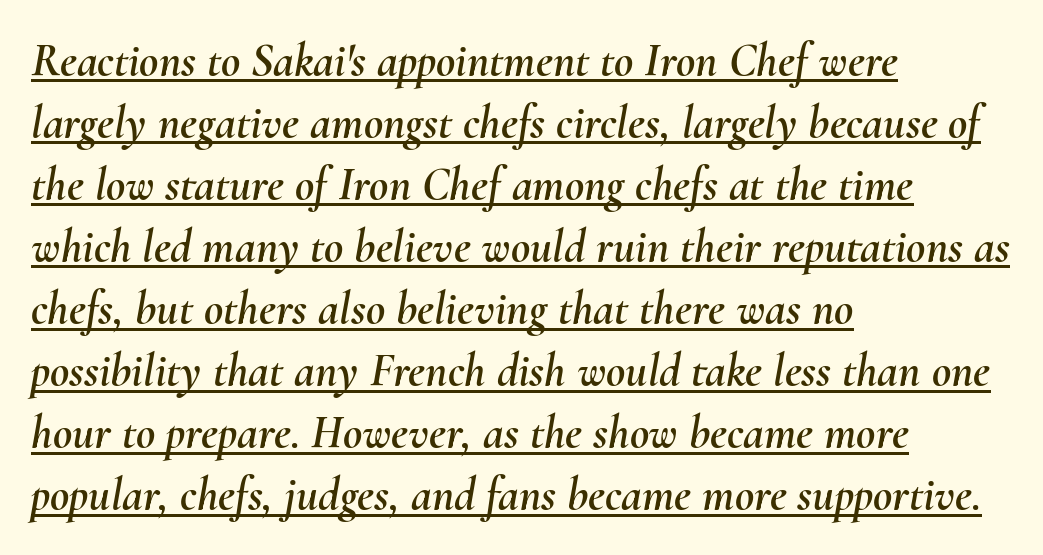
Q: Is the text italic (slanted)? A: Yes, it leans right by about 10 degrees.
Q: Is the text underlined? A: Yes.
Q: How is the paragraph aligned? A: Left-aligned.
Q: Is the spacing between letters normal or unusually wide? A: Normal.
Q: Is the spacing between lines tight, normal or loose? A: Normal.
Q: Width (condensed, normal, or wide)? A: Normal.
Q: Stroke contrast? A: Medium.
Q: x-height? A: Small.
Q: Monospaced? A: No.
